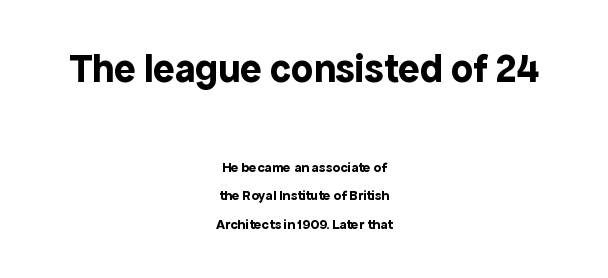
Q: Is the text bold? A: Yes.
Q: Is the text italic (slanted)? A: No, it is upright.
Q: Is the typeface a serif or a sans-serif typeface? A: Sans-serif.
Q: Is the text underlined? A: No.
Q: How is the paragraph aligned? A: Centered.
Q: Is the spacing between letters normal or unusually wide? A: Normal.
Q: Is the spacing between lines tight, normal or loose? A: Loose.
Q: Which block of text is set in a larger size, the first (top) or the second (bottom)? A: The first (top) one.
Q: Width (condensed, normal, or wide)? A: Normal.
Q: x-height? A: Medium.
Q: Monospaced? A: No.
